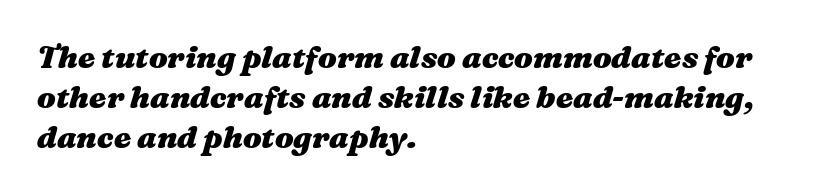
Q: Is the text bold? A: Yes.
Q: Is the text italic (slanted)? A: Yes, it leans right by about 16 degrees.
Q: Is the text underlined? A: No.
Q: How is the paragraph aligned? A: Left-aligned.
Q: Is the spacing between letters normal or unusually wide? A: Normal.
Q: Is the spacing between lines tight, normal or loose? A: Normal.
Q: Width (condensed, normal, or wide)? A: Wide.
Q: Stroke contrast? A: Medium.
Q: x-height? A: Medium.
Q: Monospaced? A: No.
